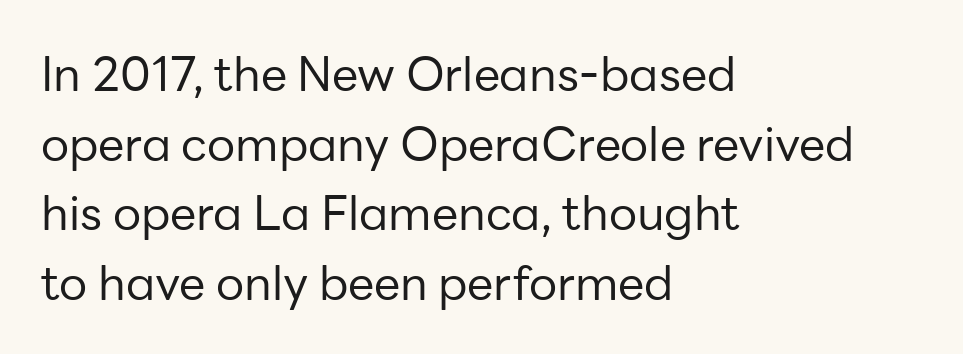
Examine the stroke ends and you'll find no serifs. The gap between lines stays unmarked. The font is comparable to plain body text, perhaps lighter. Varying glyph widths throughout — classic text-font behaviour. Left-aligned paragraph, ragged on the right.
